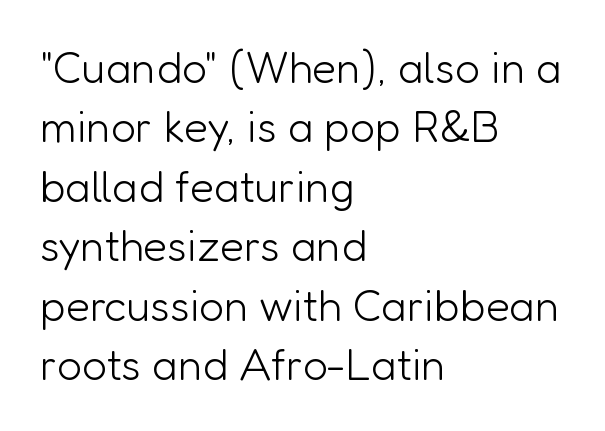
The image shows 44 px light sans-serif type, upright; set left-aligned, normal line spacing (1.35x), normal letter spacing, not underlined; low stroke contrast and a medium x-height.
